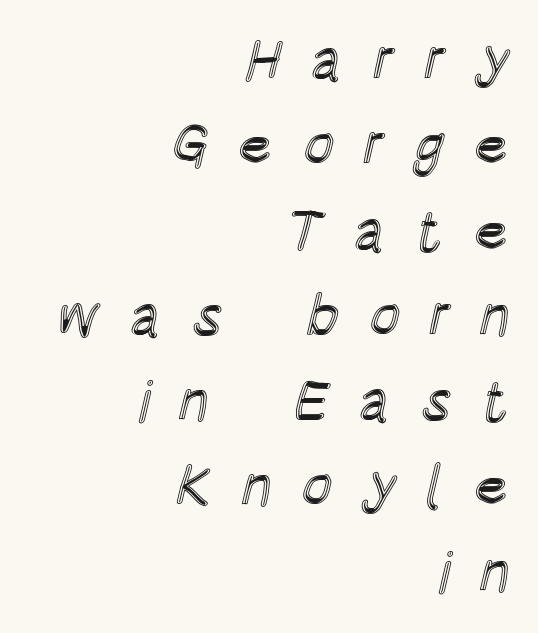
{"width": "condensed", "x_height": "large", "monospaced": "no", "underline": "no", "align": "right", "line_spacing": "normal", "line_spacing_ratio": 1.47, "letter_spacing": "wide", "letter_spacing_em": 0.5, "glyph_px": 58}
